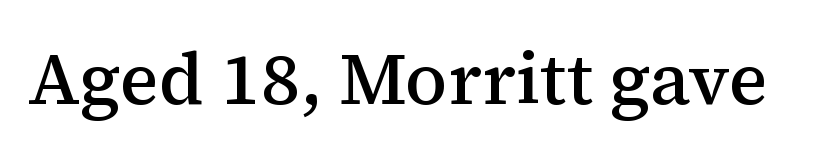
I'd call this a serif setting — the letters wear small feet. Nothing unusual about the tracking: characters are spaced as the font intends. Posture: vertical. These lines carry some extra weight — a demibold, not a full bold.
